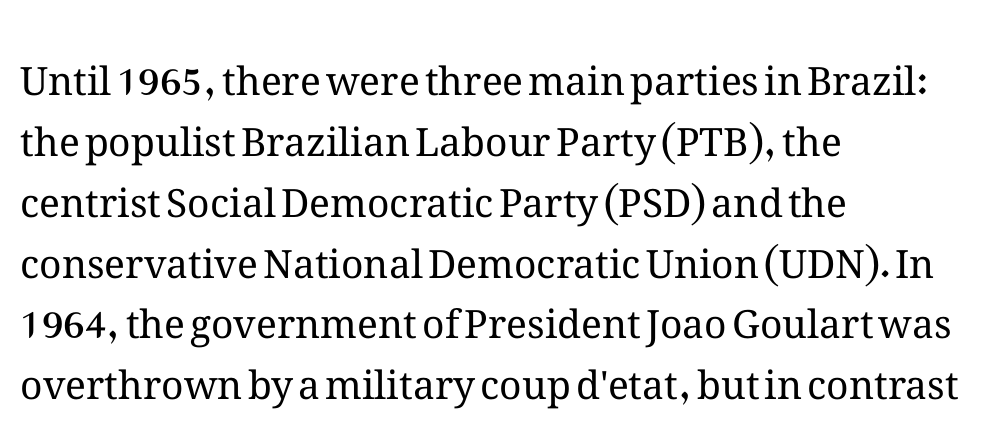
{"italic": "no", "bold": "no", "weight": "regular", "width": "normal", "stroke_contrast": "medium", "x_height": "medium", "monospaced": "no", "underline": "no", "align": "left", "line_spacing": "normal", "line_spacing_ratio": 1.56, "letter_spacing": "normal", "letter_spacing_em": 0.0, "glyph_px": 39}
